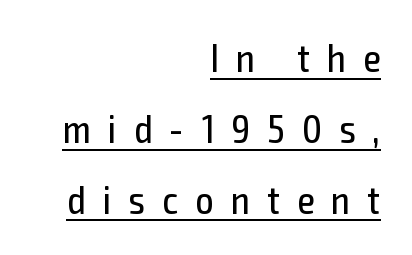
Q: Is the text bold? A: No.
Q: Is the text italic (slanted)? A: No, it is upright.
Q: Is the typeface a serif or a sans-serif typeface? A: Sans-serif.
Q: Is the text underlined? A: Yes.
Q: How is the paragraph aligned? A: Right-aligned.
Q: Is the spacing between letters normal or unusually wide? A: Unusually wide.
Q: Width (condensed, normal, or wide)? A: Condensed.
Q: x-height? A: Medium.
Q: Monospaced? A: No.
